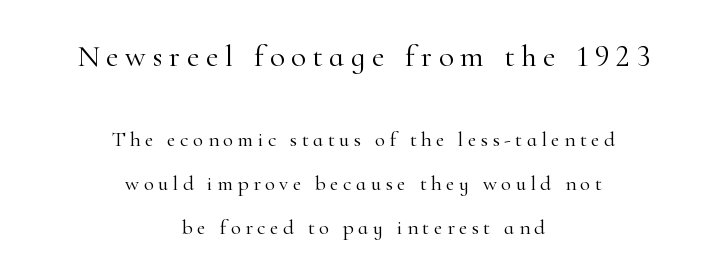
The image shows 31 px light serif type, upright; set centered, loose line spacing (2.08x), unusually wide letter spacing (+0.21 em), not underlined; the first (top) block is 1.48x larger; high stroke contrast and a small x-height.
